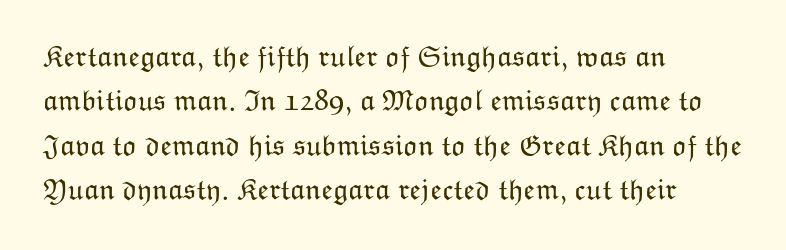
You can tell it's not italic because the verticals are truly vertical. Heft: none added — not bold. The horizontal fit of the characters is conventional and even. Horizontal bands of white between lines are of average thickness. Descenders are the only things crossing below the line. This sample has the flowing, uneven cadence of proportional lettering.
